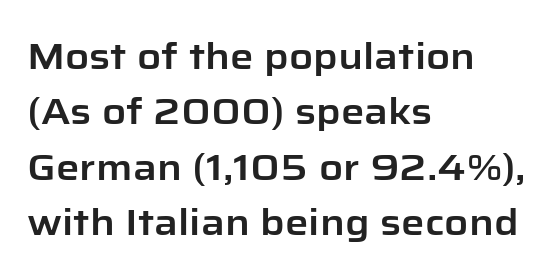
{"serif": "no", "italic": "no", "width": "normal", "stroke_contrast": "low", "x_height": "medium", "monospaced": "no", "underline": "no", "align": "left", "line_spacing": "normal", "line_spacing_ratio": 1.5, "letter_spacing": "normal", "letter_spacing_em": 0.0, "glyph_px": 37}
